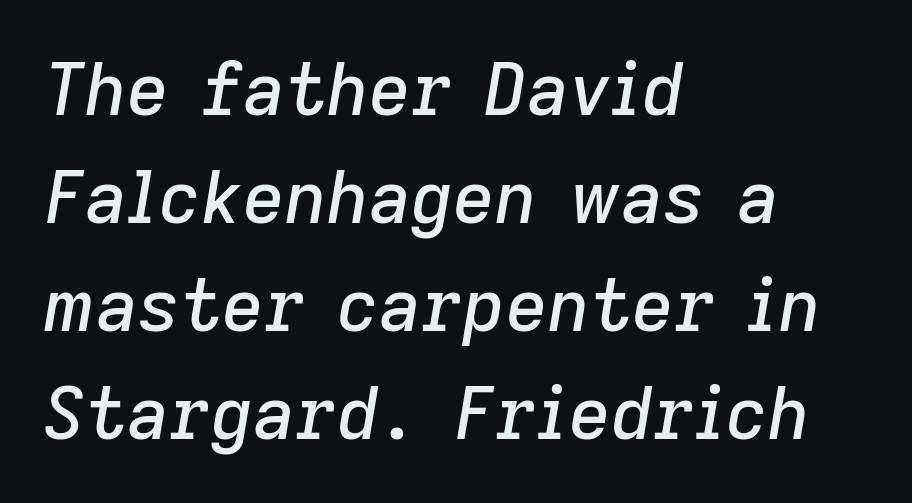
{"italic": "yes", "lean": "right", "slant_degrees": 9, "width": "normal", "stroke_contrast": "low", "x_height": "medium", "monospaced": "no", "underline": "no", "align": "left", "line_spacing": "normal", "line_spacing_ratio": 1.48, "letter_spacing": "normal", "letter_spacing_em": 0.0, "glyph_px": 73}
